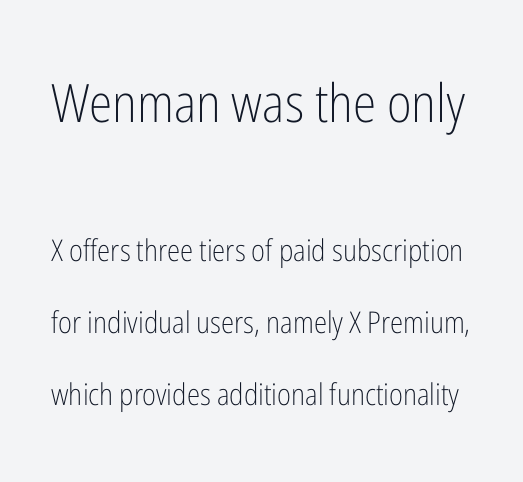
{"serif": "no", "italic": "no", "bold": "no", "weight": "light", "width": "condensed", "stroke_contrast": "low", "x_height": "medium", "monospaced": "no", "underline": "no", "line_spacing": "loose", "line_spacing_ratio": 2.4, "letter_spacing": "normal", "letter_spacing_em": 0.0, "larger_block": "first", "size_ratio": 1.77, "glyph_px": 53}
